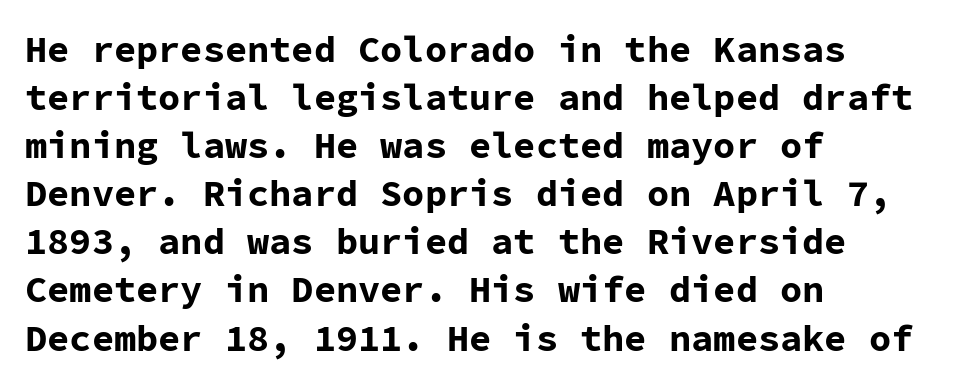
The image shows 37 px bold sans-serif type, upright, monospaced; set left-aligned, normal line spacing (1.3x), normal letter spacing, not underlined; low stroke contrast and a medium x-height.
